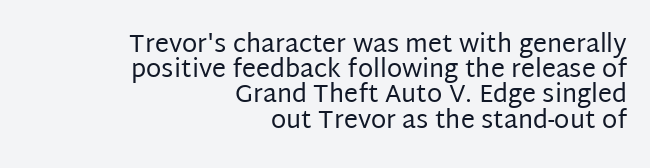
Q: Is the text bold? A: No.
Q: Is the text italic (slanted)? A: No, it is upright.
Q: Is the text underlined? A: No.
Q: How is the paragraph aligned? A: Right-aligned.
Q: Is the spacing between letters normal or unusually wide? A: Normal.
Q: Is the spacing between lines tight, normal or loose? A: Tight.
